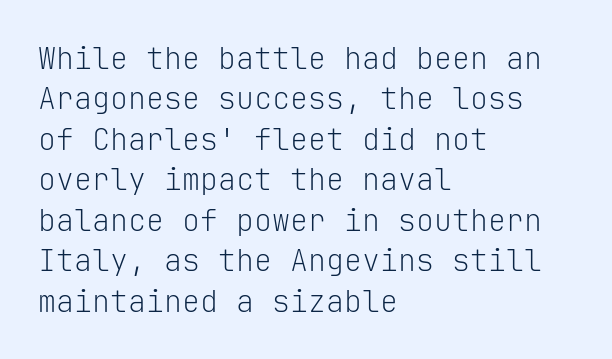
{"serif": "no", "italic": "no", "bold": "no", "weight": "light", "width": "normal", "stroke_contrast": "low", "x_height": "medium", "monospaced": "yes", "underline": "no", "align": "left", "line_spacing": "normal", "line_spacing_ratio": 1.35, "letter_spacing": "normal", "letter_spacing_em": 0.0, "glyph_px": 30}
